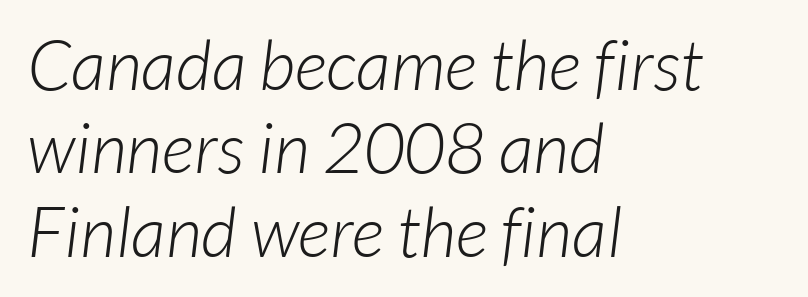
Bold? No — there's no thickening of the strokes. The zone under the glyphs is completely vacant. How are the letters spaced? Ordinarily, with no added tracking. The setting favours the left margin, as ordinary paragraphs usually do.
